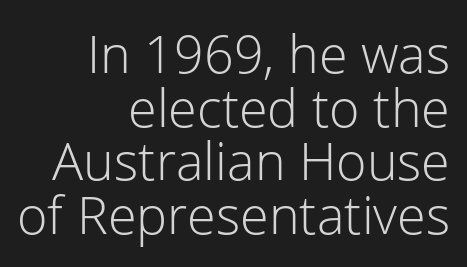
Interline gaps are noticeably narrow in this sample. You could not count columns in this text — the font is proportionally spaced. No extra tracking has been applied to these lines. Casual observation: everything's shoved over to the right. Beneath every word, the page is bare. Nothing sits at the stroke ends, so this counts as sans-serif.
